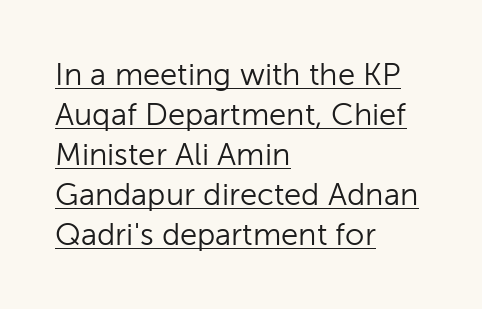
Posture: upright roman. Each new line begins a customary step beneath the previous one. The sample's only ornament is a line tracing under the words. These glyphs show unthickened strokes, regular width or finer.
